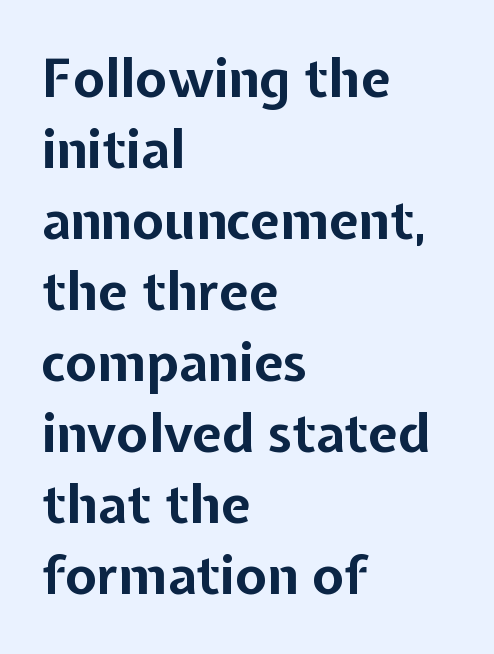
Horizontal alignment here is leftward, the default for most running prose. Every stem runs plumb, perpendicular to the baseline. As a designer I'd log this as weight 700, bold. Unlike a traditional serif, this face leaves its strokes unadorned. Proportional: the letters do not fall into vertical columns.
